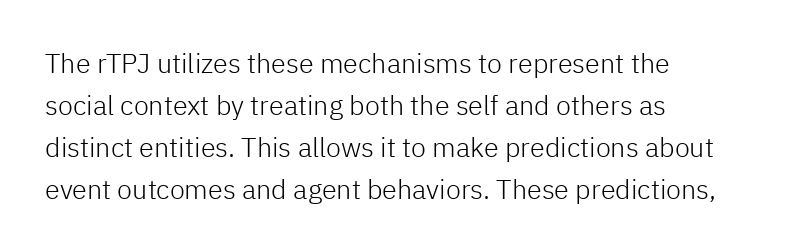
The image shows 27 px text type, upright; set left-aligned, normal line spacing (1.55x), normal letter spacing, not underlined.
